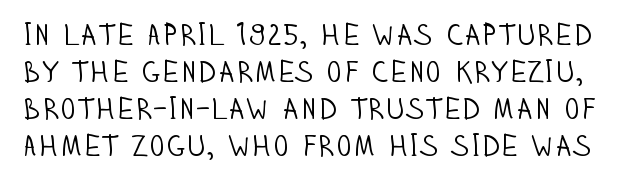
The image shows 30 px light, condensed sans-serif type, upright; set line spacing 1.23x, normal letter spacing, not underlined; low stroke contrast and a large x-height.
